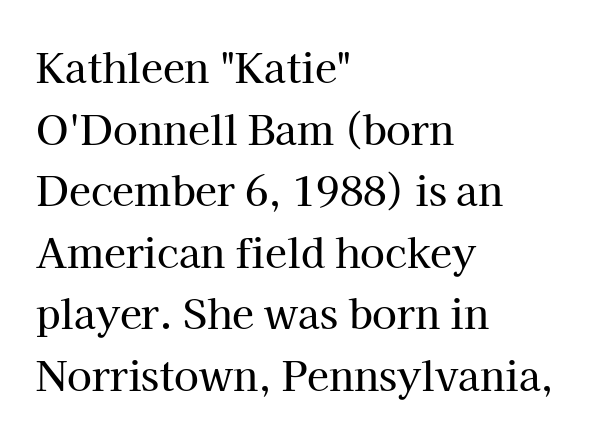
{"serif": "yes", "italic": "no", "width": "normal", "stroke_contrast": "high", "x_height": "medium", "monospaced": "no", "underline": "no", "align": "left", "line_spacing": "normal", "line_spacing_ratio": 1.54, "letter_spacing": "normal", "letter_spacing_em": 0.0, "glyph_px": 40}
